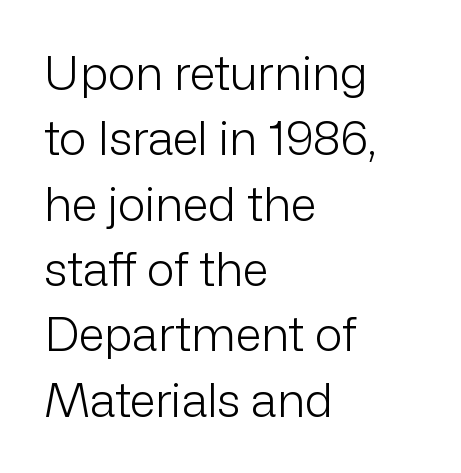
The image shows 47 px light sans-serif type, upright; set left-aligned, normal line spacing (1.39x), normal letter spacing, not underlined; low stroke contrast and a medium x-height.
